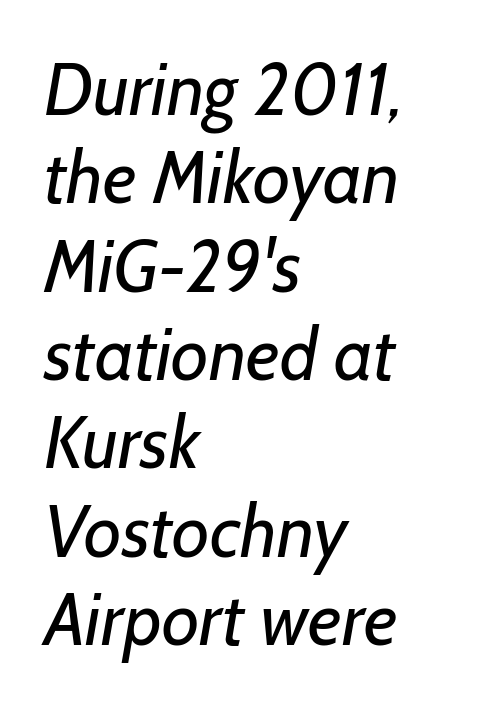
{"serif": "no", "bold": "no", "weight": "regular", "width": "normal", "stroke_contrast": "low", "x_height": "medium", "monospaced": "no", "underline": "no", "align": "left", "line_spacing_ratio": 1.21, "letter_spacing": "normal", "letter_spacing_em": 0.0, "glyph_px": 73}
